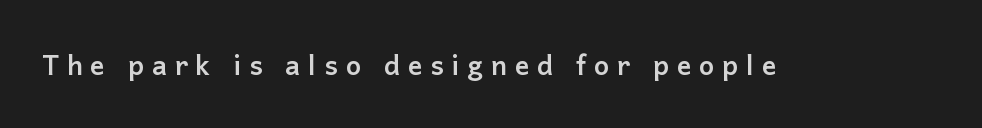
The image shows 27 px bold type, upright; set unusually wide letter spacing (+0.29 em), not underlined.
